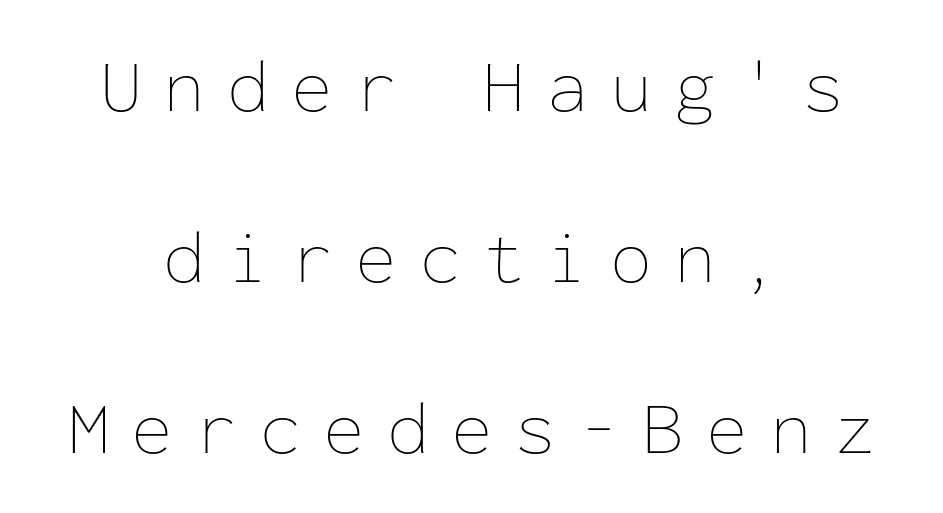
The image shows 76 px thin type, upright, monospaced; set centered, loose line spacing (2.25x), unusually wide letter spacing (+0.29 em), not underlined; low stroke contrast and a medium x-height.
